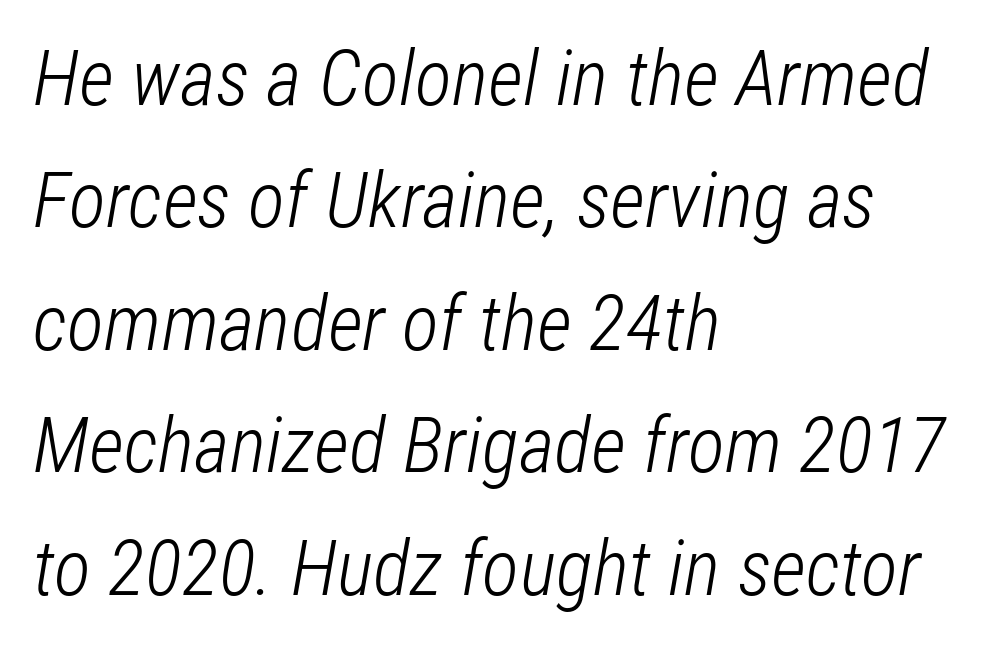
The image shows 77 px light, condensed type, italic (leaning right); set left-aligned, normal line spacing (1.59x), normal letter spacing, not underlined; low stroke contrast and a medium x-height.
